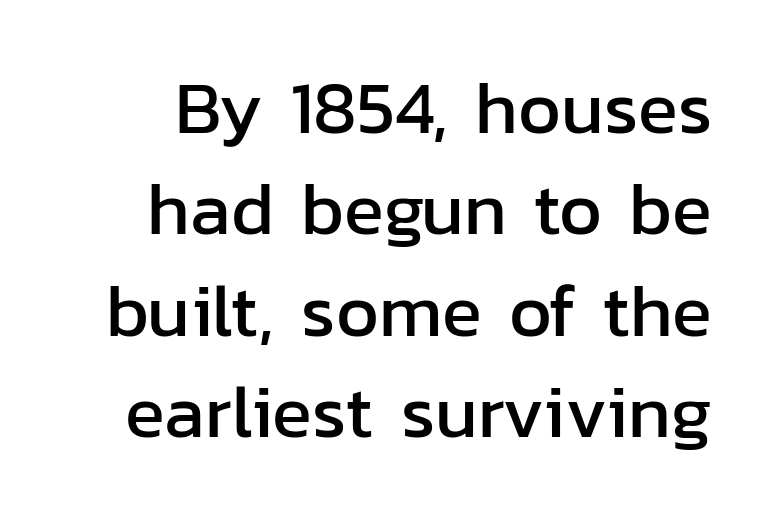
Here the designer chose a conventional face with non-uniform glyph widths. Characters follow at the spacing the type designer built in. Font category for this specimen: sans-serif. Vertical spacing — default. Is there any slant? The stems are plumb.
